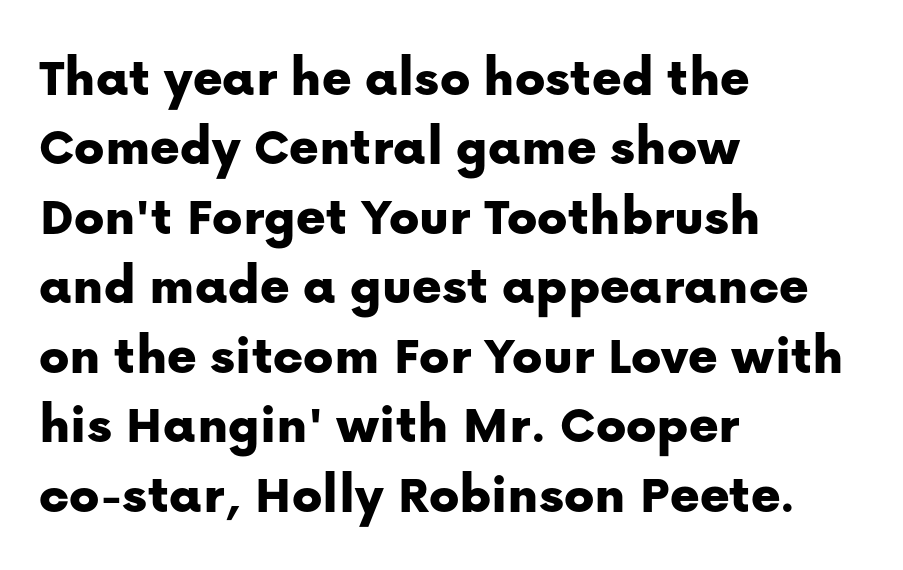
The image shows 56 px sans-serif type, upright; set left-aligned, line spacing 1.24x, normal letter spacing, not underlined; low stroke contrast and a medium x-height.
